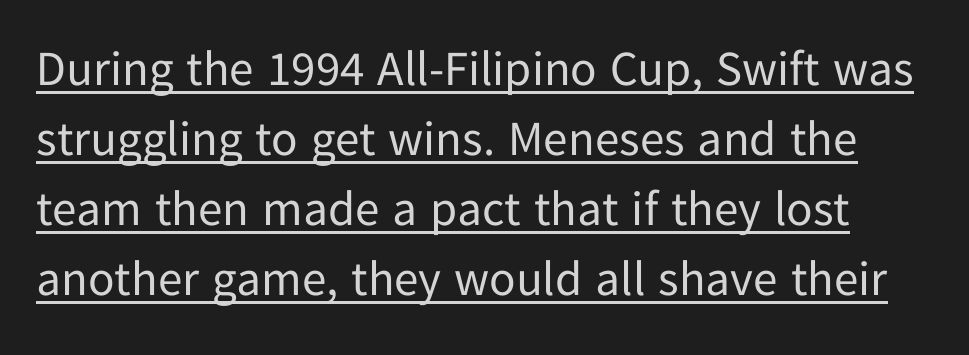
The image shows 49 px regular-weight sans-serif type, upright; set normal line spacing (1.43x), normal letter spacing, underlined; low stroke contrast and a medium x-height.
